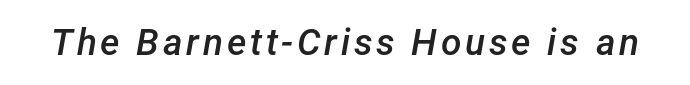
Do the characters align in a grid? No, the font is proportional. In terms of weight, the rendering is demibold, just under bold. The typography opts for an oblique posture over an upright one. Only glyphs here, with clear space below each row.
